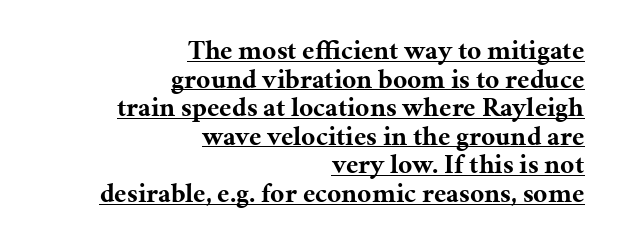
The image shows 27 px bold type, upright; set right-aligned, tight line spacing (1.06x), normal letter spacing, underlined.
